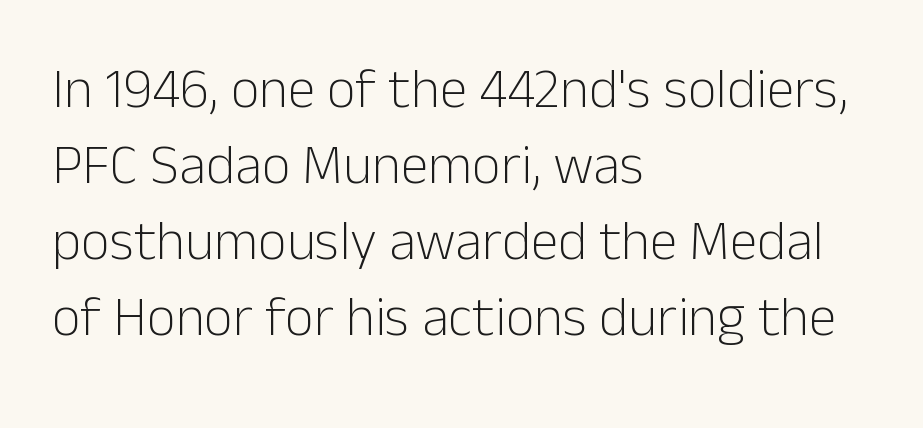
The image shows 56 px light sans-serif type, upright; set left-aligned, normal line spacing (1.36x), normal letter spacing, not underlined; low stroke contrast and a medium x-height.
